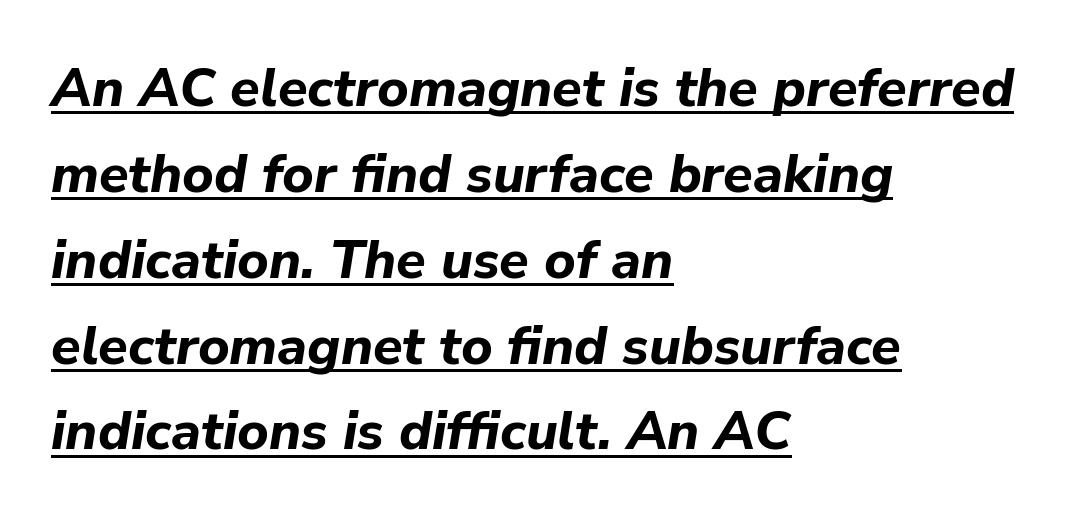
Q: Is the text bold? A: Yes.
Q: Is the text italic (slanted)? A: Yes, it leans right by about 9 degrees.
Q: Is the text underlined? A: Yes.
Q: How is the paragraph aligned? A: Left-aligned.
Q: Is the spacing between letters normal or unusually wide? A: Normal.
Q: Is the spacing between lines tight, normal or loose? A: Normal.
Q: Width (condensed, normal, or wide)? A: Normal.
Q: Stroke contrast? A: Low.
Q: x-height? A: Medium.
Q: Monospaced? A: No.
